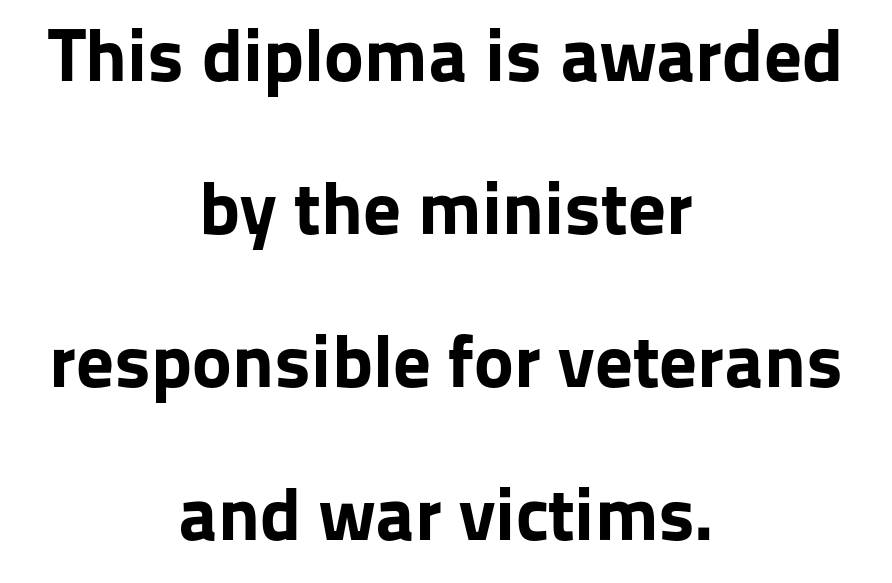
{"serif": "no", "italic": "no", "bold": "yes", "weight": "bold", "width": "normal", "stroke_contrast": "low", "x_height": "medium", "monospaced": "no", "underline": "no", "align": "center", "line_spacing": "loose", "line_spacing_ratio": 2.04, "letter_spacing": "normal", "letter_spacing_em": 0.0, "glyph_px": 75}
